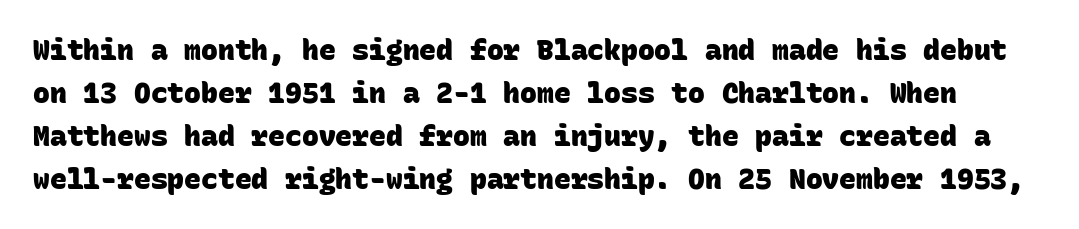
{"serif": "no", "bold": "yes", "weight": "heavy", "width": "normal", "stroke_contrast": "low", "x_height": "large", "monospaced": "yes", "underline": "no", "line_spacing": "normal", "line_spacing_ratio": 1.53, "letter_spacing": "normal", "letter_spacing_em": 0.0, "glyph_px": 28}
